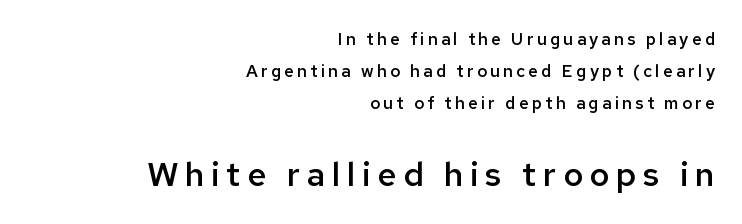
The image shows 34 px semibold sans-serif type, upright; set right-aligned, line spacing 1.89x, not underlined; the second (bottom) block is 2.0x larger; low stroke contrast and a medium x-height.
